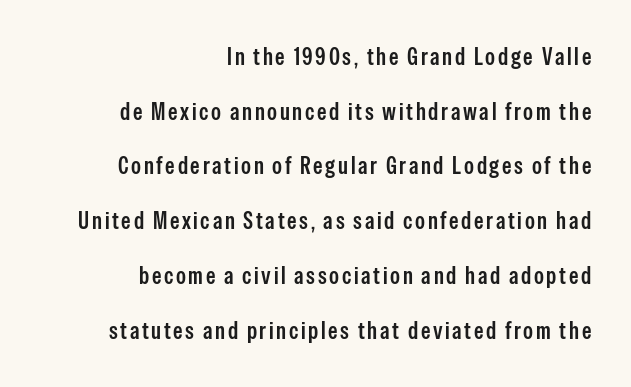
Q: Is the text italic (slanted)? A: No, it is upright.
Q: Is the text underlined? A: No.
Q: How is the paragraph aligned? A: Right-aligned.
Q: Is the spacing between lines tight, normal or loose? A: Loose.
